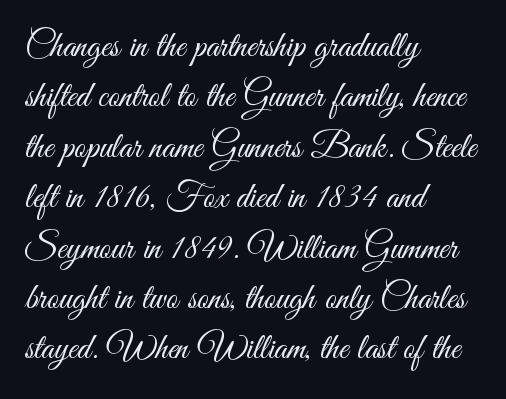
Q: Is the text bold? A: No.
Q: Is the text italic (slanted)? A: Yes.
Q: Is the typeface a serif or a sans-serif typeface? A: Sans-serif.
Q: Is the text underlined? A: No.
Q: How is the paragraph aligned? A: Left-aligned.
Q: Is the spacing between letters normal or unusually wide? A: Normal.
Q: Is the spacing between lines tight, normal or loose? A: Normal.
Q: Width (condensed, normal, or wide)? A: Condensed.
Q: Stroke contrast? A: Medium.
Q: x-height? A: Small.
Q: Monospaced? A: No.
